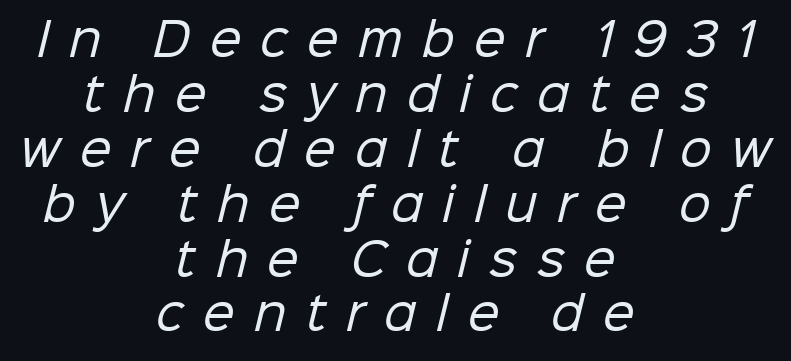
{"serif": "no", "bold": "no", "weight": "regular", "width": "normal", "stroke_contrast": "low", "x_height": "medium", "monospaced": "no", "underline": "no", "align": "center", "line_spacing_ratio": 1.22, "letter_spacing": "wide", "letter_spacing_em": 0.43, "glyph_px": 45}
